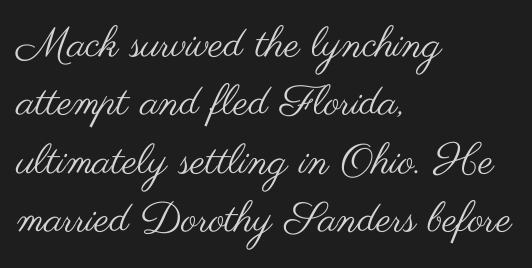
Q: Is the text bold? A: No.
Q: Is the text italic (slanted)? A: Yes.
Q: Is the typeface a serif or a sans-serif typeface? A: Sans-serif.
Q: Is the text underlined? A: No.
Q: How is the paragraph aligned? A: Left-aligned.
Q: Is the spacing between letters normal or unusually wide? A: Normal.
Q: Is the spacing between lines tight, normal or loose? A: Normal.
Q: Width (condensed, normal, or wide)? A: Wide.
Q: Stroke contrast? A: Medium.
Q: x-height? A: Small.
Q: Monospaced? A: No.
